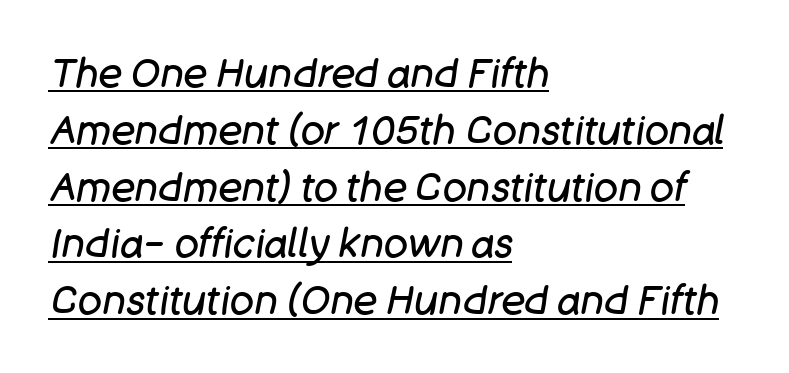
Q: Is the text bold? A: No.
Q: Is the text italic (slanted)? A: Yes, it leans right by about 11 degrees.
Q: Is the text underlined? A: Yes.
Q: How is the paragraph aligned? A: Left-aligned.
Q: Is the spacing between letters normal or unusually wide? A: Normal.
Q: Is the spacing between lines tight, normal or loose? A: Normal.
Q: Width (condensed, normal, or wide)? A: Normal.
Q: Stroke contrast? A: Low.
Q: x-height? A: Large.
Q: Monospaced? A: No.
